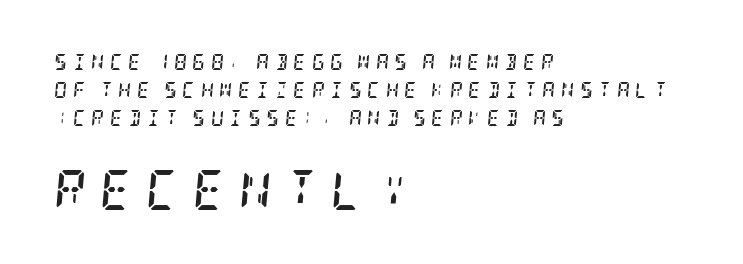
The face used here is rendered with a markedly widened letterfit. Quick note: italic. Each letter's strokes conclude with small projecting serifs. Reading down the block, your eye returns to a fixed left position each line. In terms of weight, the rendering is a true, heavy bold.
